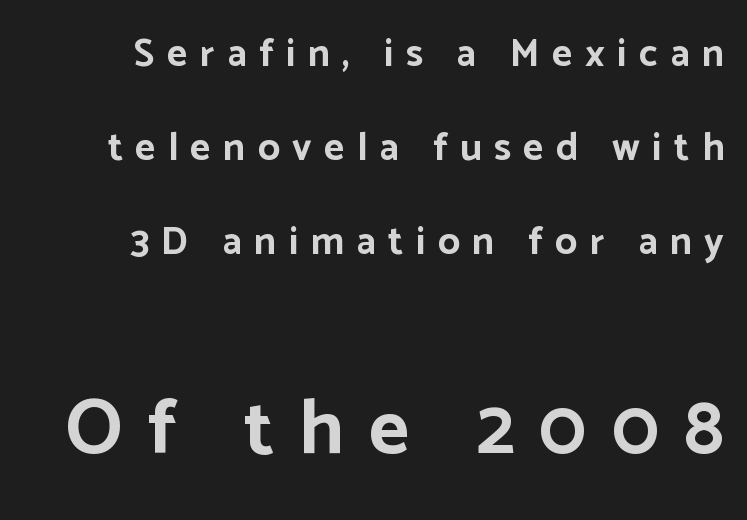
{"serif": "no", "italic": "no", "bold": "yes", "weight": "bold", "width": "normal", "stroke_contrast": "low", "x_height": "medium", "monospaced": "no", "underline": "no", "align": "right", "line_spacing": "loose", "line_spacing_ratio": 2.41, "letter_spacing": "wide", "letter_spacing_em": 0.32, "larger_block": "second", "size_ratio": 2.0, "glyph_px": 78}
